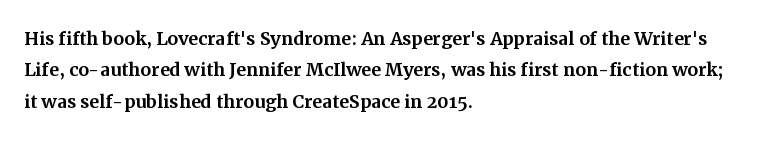
The image shows 24 px text type, upright; set left-aligned, normal line spacing (1.31x), normal letter spacing, not underlined.
